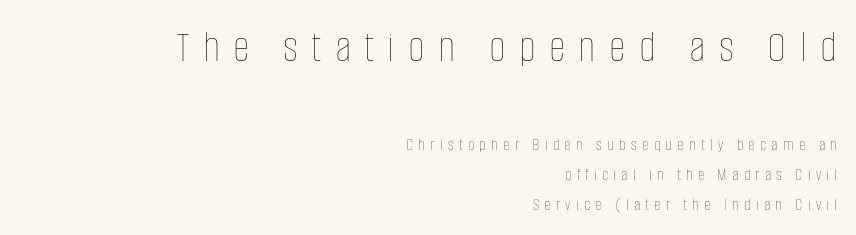
{"italic": "no", "bold": "no", "weight": "thin", "width": "condensed", "stroke_contrast": "low", "x_height": "large", "monospaced": "no", "underline": "no", "align": "right", "line_spacing": "normal", "line_spacing_ratio": 1.67, "letter_spacing": "wide", "letter_spacing_em": 0.29, "larger_block": "first", "size_ratio": 2.56, "glyph_px": 46}
